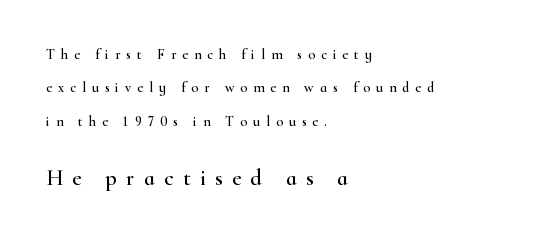
The compositor pushed each line to the left boundary. It's the straight-up-and-down kind of type. Each new line begins a long way beneath the previous one. The more generous point size was reserved for the lower chunk. Glyph-to-glyph distance is far greater than everyday printed text.
